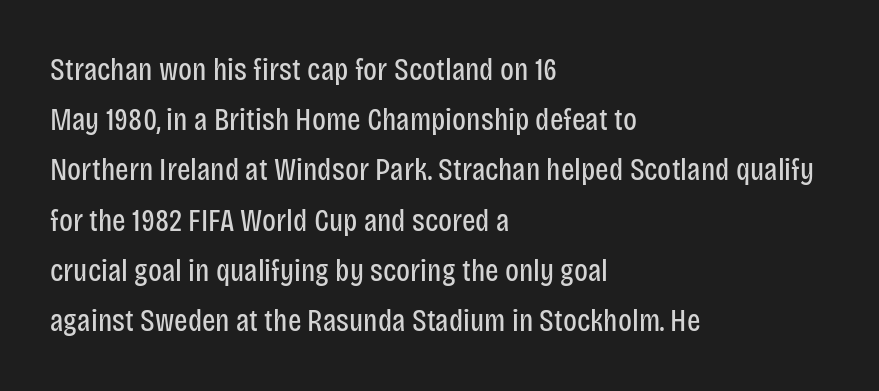
Q: Is the text bold? A: No.
Q: Is the text italic (slanted)? A: No, it is upright.
Q: Is the typeface a serif or a sans-serif typeface? A: Sans-serif.
Q: Is the text underlined? A: No.
Q: How is the paragraph aligned? A: Left-aligned.
Q: Is the spacing between letters normal or unusually wide? A: Normal.
Q: Is the spacing between lines tight, normal or loose? A: Normal.
Q: Width (condensed, normal, or wide)? A: Condensed.
Q: Stroke contrast? A: Low.
Q: x-height? A: Large.
Q: Monospaced? A: No.
